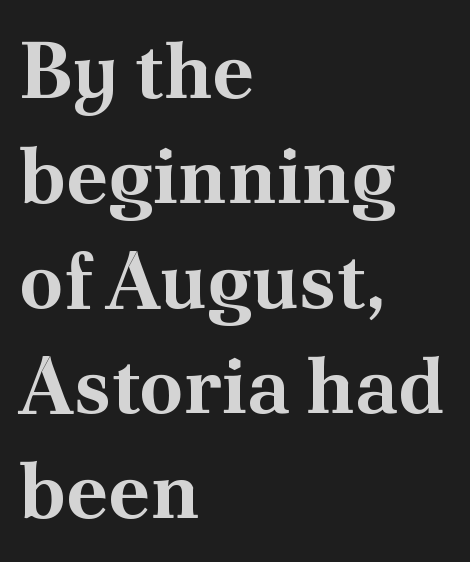
The image shows 79 px bold serif type, upright; set left-aligned, normal line spacing (1.33x), normal letter spacing, not underlined; medium stroke contrast and a small x-height.
